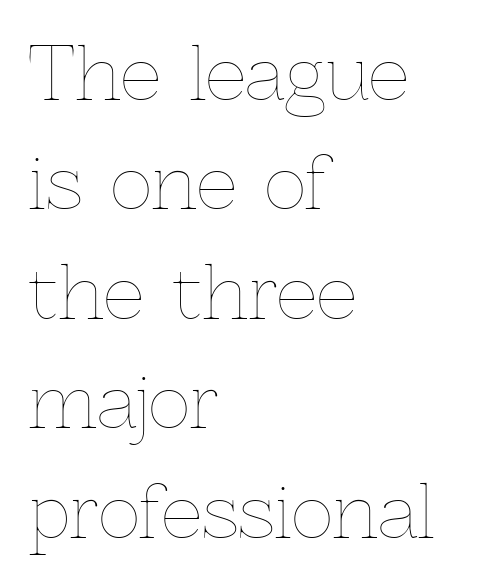
The setting favours the left margin, as ordinary paragraphs usually do. Weight: in the light-to-regular range. Tall strokes in this sample are plumb rather than angled. Letters rest on an invisible, unmarked baseline. The letters advance in unequal steps, a hallmark of proportional type.
